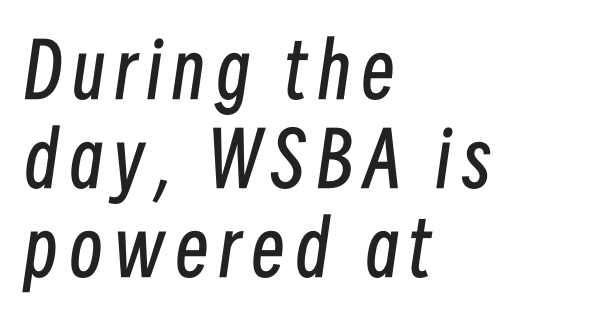
{"italic": "yes", "lean": "right", "slant_degrees": 8, "bold": "no", "weight": "regular", "width": "condensed", "stroke_contrast": "low", "x_height": "medium", "monospaced": "no", "underline": "no", "align": "left", "line_spacing_ratio": 1.19, "glyph_px": 75}
